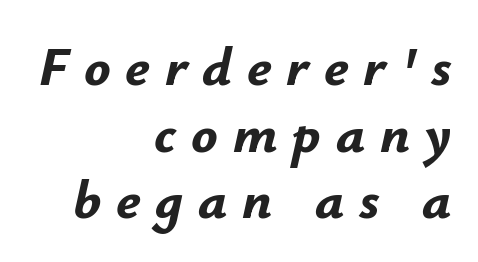
Visually the block forms a straight wall on the right and a jagged coastline on the left. Spacing between characters has been opened up far beyond the box default. When letters slant like this, we call the style italic. The letters advance in unequal steps, a hallmark of proportional type. The passage shown is not underscored anywhere.
